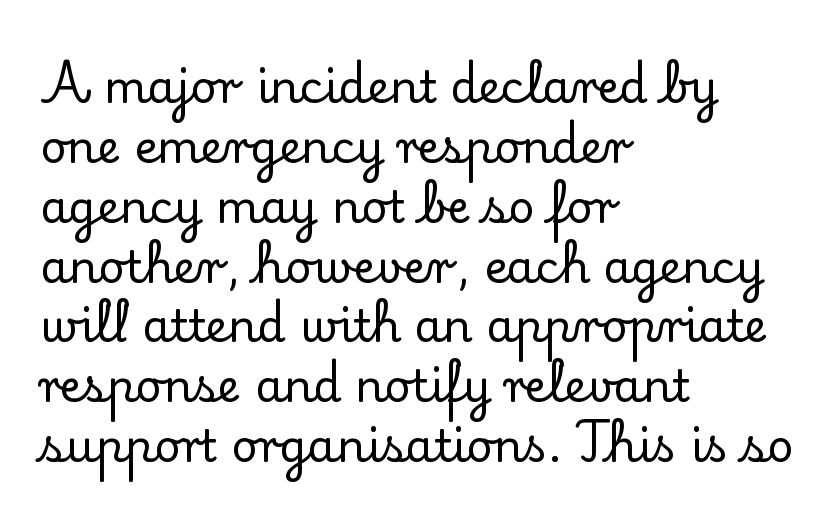
Default kerning and tracking; the words read as compact shapes. To sum up the face: it has serifs. A student would call this left alignment; a typographer would say flush left, rag right. The lettering stays uniformly vertical, giving the passage a roman look. Plain, unruled lines of type.
